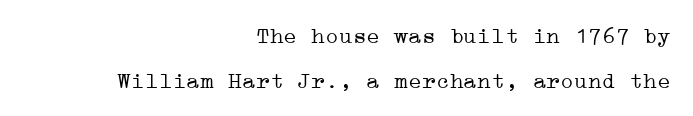
Q: Is the text bold? A: No.
Q: Is the text italic (slanted)? A: No, it is upright.
Q: Is the text underlined? A: No.
Q: How is the paragraph aligned? A: Right-aligned.
Q: Is the spacing between letters normal or unusually wide? A: Normal.
Q: Is the spacing between lines tight, normal or loose? A: Loose.
